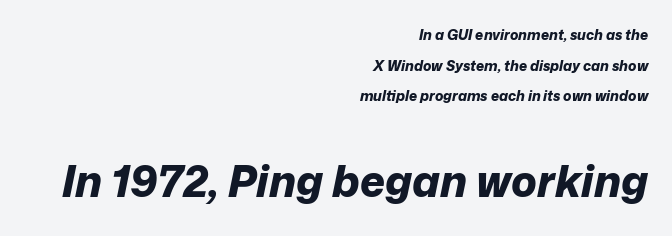
Q: Is the text bold? A: Yes.
Q: Is the text italic (slanted)? A: Yes, it leans right by about 12 degrees.
Q: Is the text underlined? A: No.
Q: How is the paragraph aligned? A: Right-aligned.
Q: Is the spacing between letters normal or unusually wide? A: Normal.
Q: Is the spacing between lines tight, normal or loose? A: Loose.
Q: Which block of text is set in a larger size, the first (top) or the second (bottom)? A: The second (bottom) one.
Q: Width (condensed, normal, or wide)? A: Normal.
Q: Stroke contrast? A: Low.
Q: x-height? A: Medium.
Q: Monospaced? A: No.
